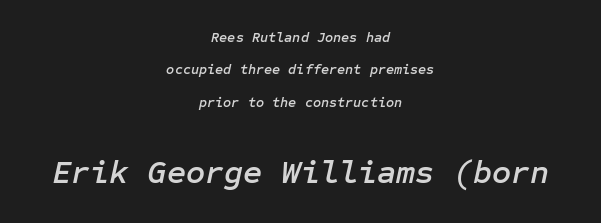
The image shows 33 px text type, italic (leaning right); set centered, loose line spacing (2.31x), normal letter spacing, not underlined; the second (bottom) block is 2.36x larger; low stroke contrast and a medium x-height.
